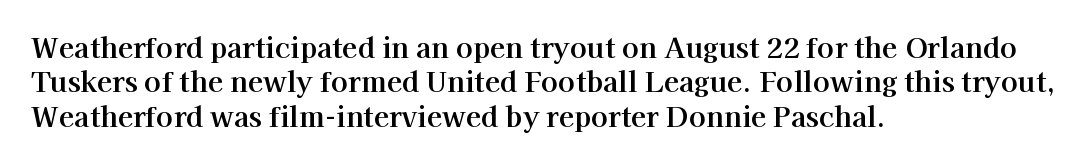
Character widths vary here, with narrow letters taking less room than wide ones. Plain, unruled lines of type. This rendering leaves character spacing at its baseline value. In terms of posture, this sample is upright.
